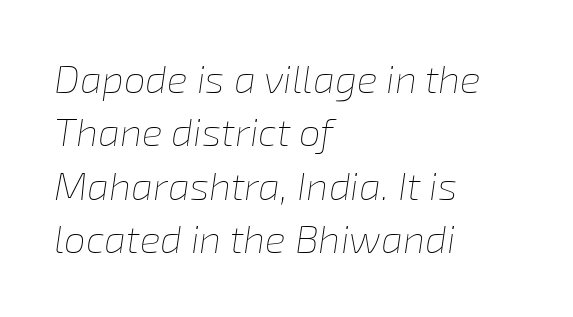
Q: Is the text bold? A: No.
Q: Is the text italic (slanted)? A: Yes, it leans right by about 8 degrees.
Q: Is the text underlined? A: No.
Q: How is the paragraph aligned? A: Left-aligned.
Q: Is the spacing between letters normal or unusually wide? A: Normal.
Q: Is the spacing between lines tight, normal or loose? A: Normal.
Q: Width (condensed, normal, or wide)? A: Normal.
Q: Stroke contrast? A: Low.
Q: x-height? A: Medium.
Q: Monospaced? A: No.
